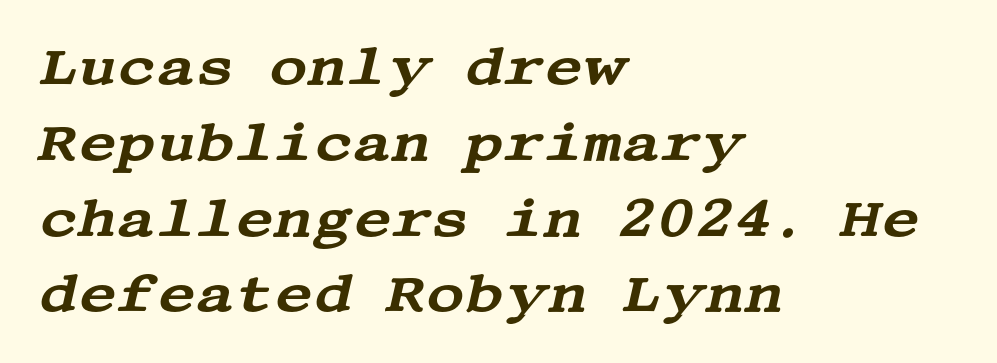
{"serif": "yes", "italic": "yes", "lean": "right", "slant_degrees": 13, "width": "wide", "stroke_contrast": "medium", "x_height": "large", "underline": "no", "align": "left", "line_spacing": "normal", "line_spacing_ratio": 1.43, "letter_spacing": "normal", "letter_spacing_em": 0.0, "glyph_px": 53}
